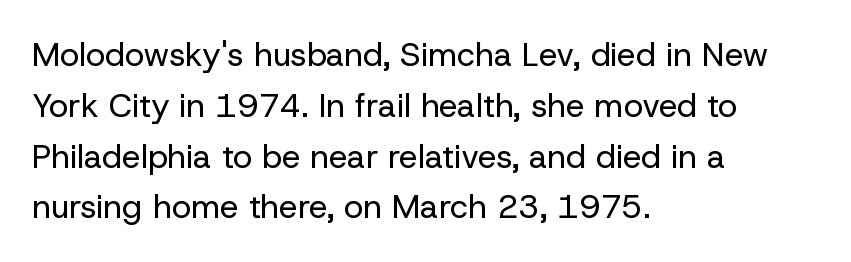
Decoration check: the copy has no underline. Inter-character spacing is left at the font's built-in metrics. A light-to-regular cut is what we see here. Letterform terminals end flat and unadorned throughout the passage. The rendering uses a moderate line-height, typical for paragraphs.
